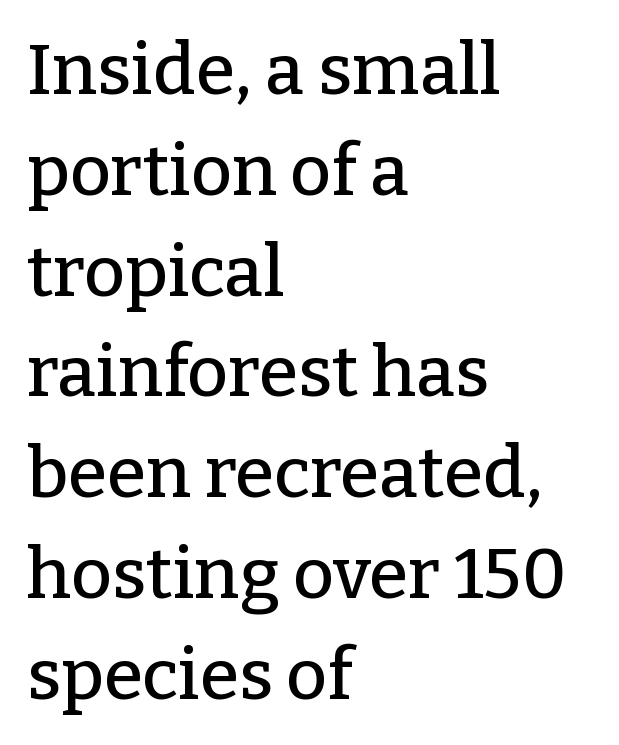
Q: Is the text italic (slanted)? A: No, it is upright.
Q: Is the typeface a serif or a sans-serif typeface? A: Serif.
Q: Is the text underlined? A: No.
Q: How is the paragraph aligned? A: Left-aligned.
Q: Is the spacing between letters normal or unusually wide? A: Normal.
Q: Is the spacing between lines tight, normal or loose? A: Normal.
Q: Width (condensed, normal, or wide)? A: Normal.
Q: Stroke contrast? A: Low.
Q: x-height? A: Medium.
Q: Monospaced? A: No.
